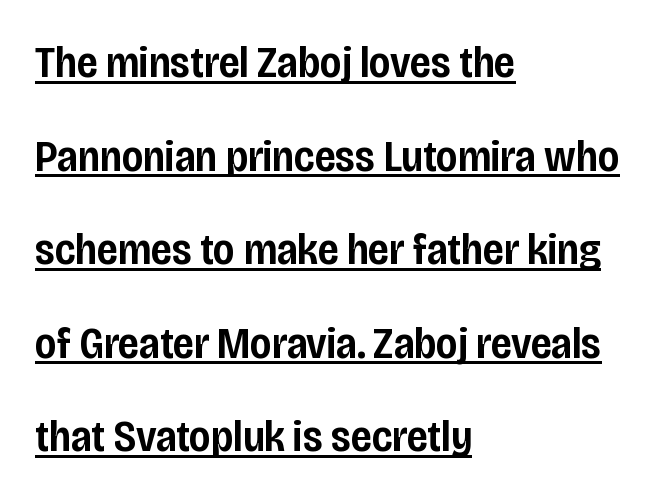
{"serif": "no", "italic": "no", "bold": "semi", "weight": "semibold", "width": "condensed", "stroke_contrast": "low", "x_height": "large", "monospaced": "no", "underline": "yes", "align": "left", "line_spacing": "loose", "line_spacing_ratio": 2.08, "letter_spacing": "normal", "letter_spacing_em": 0.0, "glyph_px": 45}
